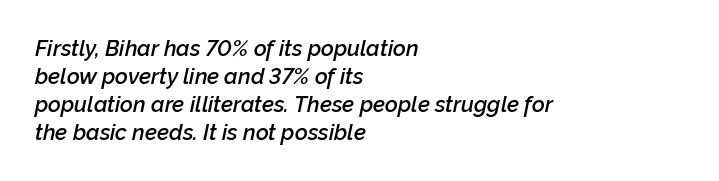
{"italic": "yes", "lean": "right", "slant_degrees": 12, "bold": "semi", "underline": "no", "align": "left", "line_spacing": "normal", "line_spacing_ratio": 1.27, "letter_spacing": "normal", "letter_spacing_em": 0.0, "glyph_px": 22}
